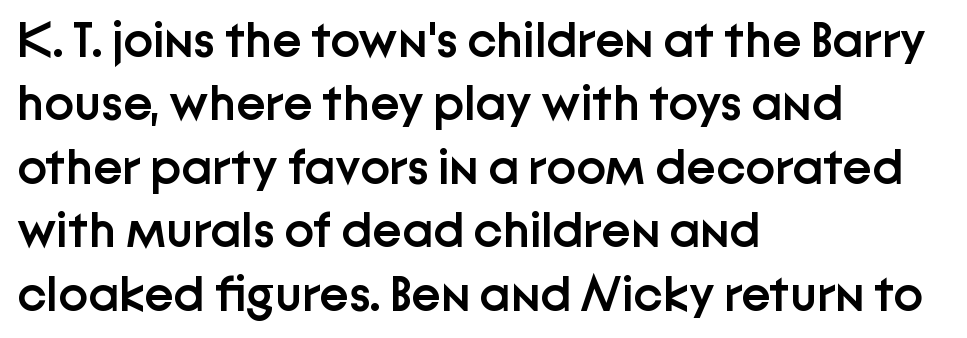
Q: Is the text bold? A: Semi-bold.
Q: Is the text italic (slanted)? A: No, it is upright.
Q: Is the typeface a serif or a sans-serif typeface? A: Sans-serif.
Q: Is the text underlined? A: No.
Q: How is the paragraph aligned? A: Left-aligned.
Q: Is the spacing between letters normal or unusually wide? A: Normal.
Q: Is the spacing between lines tight, normal or loose? A: Normal.
Q: Width (condensed, normal, or wide)? A: Normal.
Q: Stroke contrast? A: Low.
Q: x-height? A: Medium.
Q: Monospaced? A: No.
